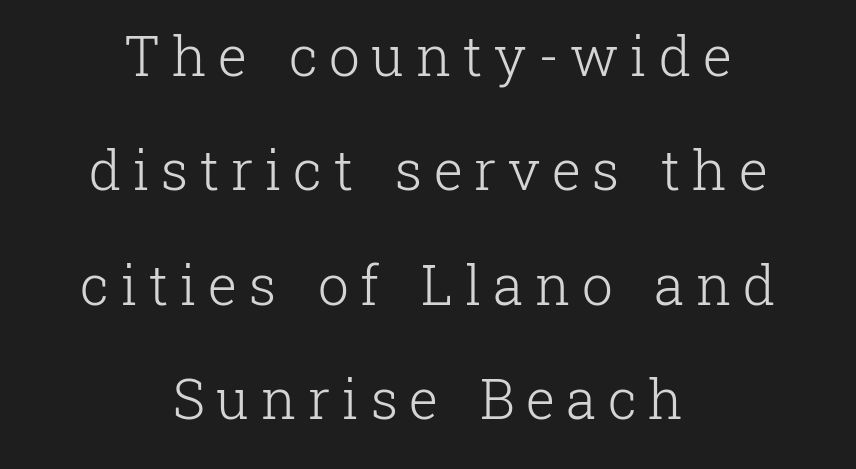
Q: Is the text bold? A: No.
Q: Is the text italic (slanted)? A: No, it is upright.
Q: Is the typeface a serif or a sans-serif typeface? A: Serif.
Q: Is the text underlined? A: No.
Q: How is the paragraph aligned? A: Centered.
Q: Is the spacing between letters normal or unusually wide? A: Unusually wide.
Q: Is the spacing between lines tight, normal or loose? A: Loose.
Q: Width (condensed, normal, or wide)? A: Normal.
Q: Stroke contrast? A: Low.
Q: x-height? A: Medium.
Q: Monospaced? A: No.
